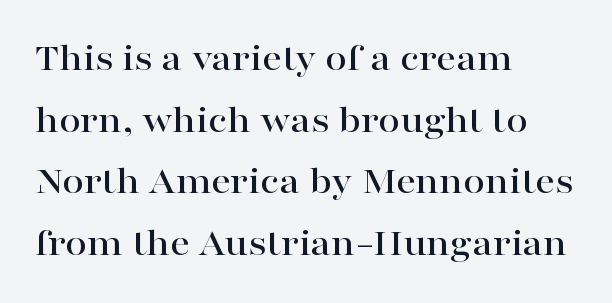
{"serif": "yes", "italic": "no", "width": "wide", "stroke_contrast": "high", "x_height": "medium", "monospaced": "no", "underline": "no", "align": "left", "line_spacing": "normal", "line_spacing_ratio": 1.58, "letter_spacing": "normal", "letter_spacing_em": 0.0, "glyph_px": 39}
